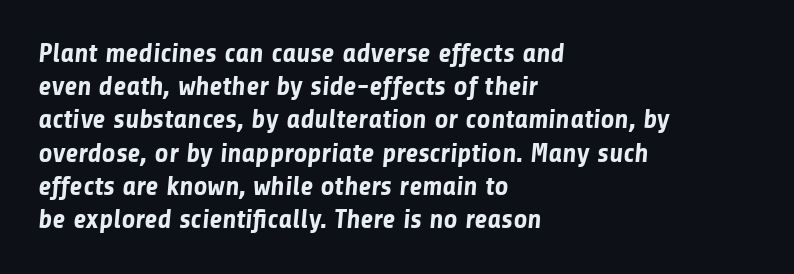
The image shows 27 px bold type; set left-aligned, line spacing 1.23x, normal letter spacing, not underlined.
